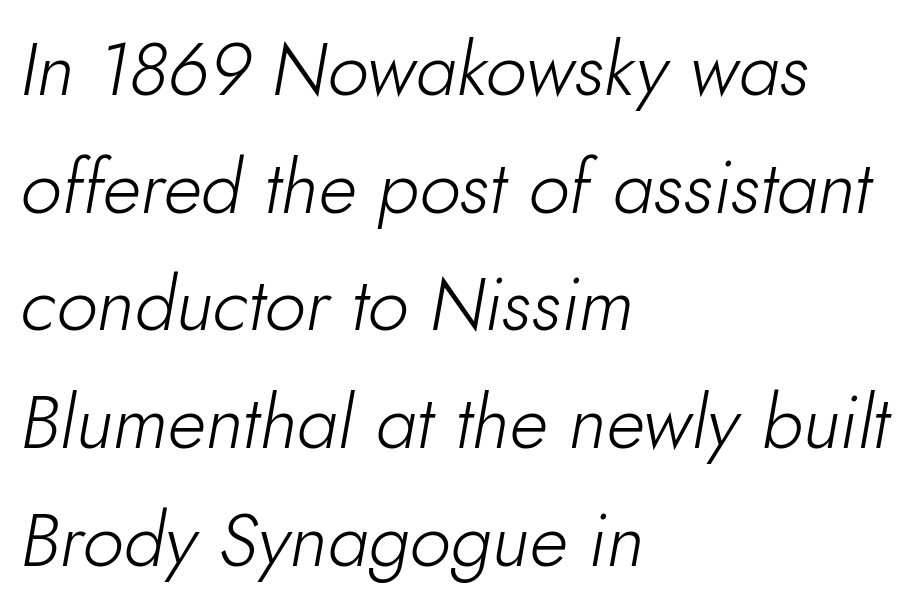
The image shows 74 px light type, italic (leaning right); set left-aligned, normal line spacing (1.59x), normal letter spacing, not underlined; low stroke contrast and a small x-height.
